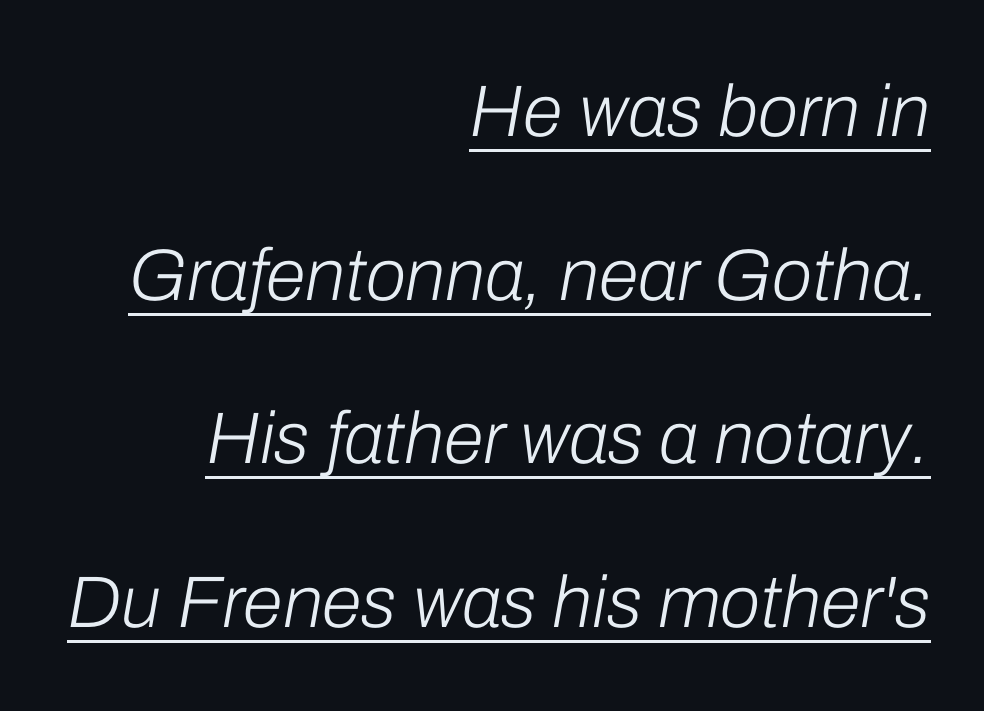
{"italic": "yes", "lean": "right", "slant_degrees": 10, "bold": "no", "weight": "light", "width": "normal", "stroke_contrast": "low", "x_height": "medium", "monospaced": "no", "underline": "yes", "align": "right", "line_spacing": "loose", "line_spacing_ratio": 2.24, "letter_spacing": "normal", "letter_spacing_em": 0.0, "glyph_px": 73}
